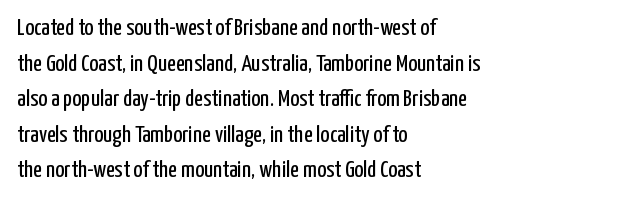
The image shows 24 px text type, upright; set left-aligned, normal line spacing (1.48x), normal letter spacing, not underlined.
